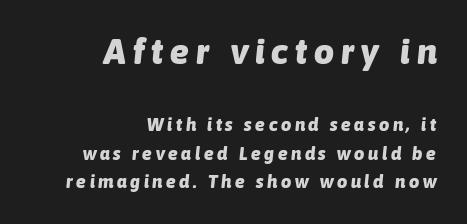
Q: Is the text bold? A: Yes.
Q: Is the text italic (slanted)? A: Yes, it leans right by about 6 degrees.
Q: Is the text underlined? A: No.
Q: How is the paragraph aligned? A: Right-aligned.
Q: Is the spacing between letters normal or unusually wide? A: Unusually wide.
Q: Is the spacing between lines tight, normal or loose? A: Normal.
Q: Which block of text is set in a larger size, the first (top) or the second (bottom)? A: The first (top) one.
Q: Width (condensed, normal, or wide)? A: Normal.
Q: Stroke contrast? A: Low.
Q: x-height? A: Medium.
Q: Monospaced? A: No.
